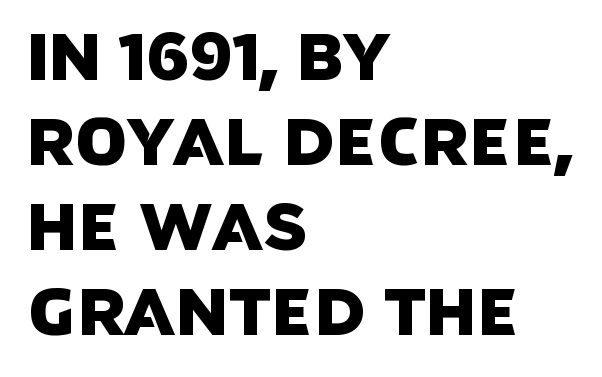
The image shows 66 px sans-serif type; set left-aligned, normal line spacing (1.29x), normal letter spacing, not underlined; low stroke contrast and a large x-height.
